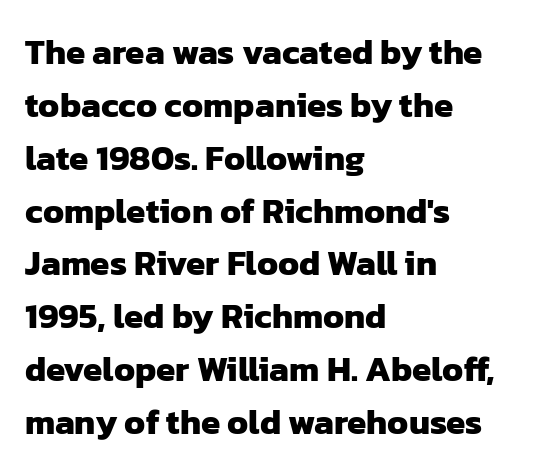
What stands out about the letter spacing? Nothing — it is the standard amount. If you drew a ruler down the left edge, every line would touch it. The text was rendered using a sans face with plain stroke endings. You could not count columns in this text — the font is proportionally spaced. The glyphs are unaccompanied by any horizontal stroke below them. Chunky letters — that's bold for sure.
